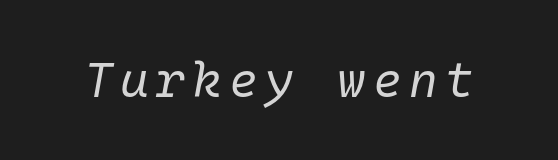
The image shows 49 px regular-weight type, italic (leaning right), monospaced; set not underlined; low stroke contrast and a medium x-height.
